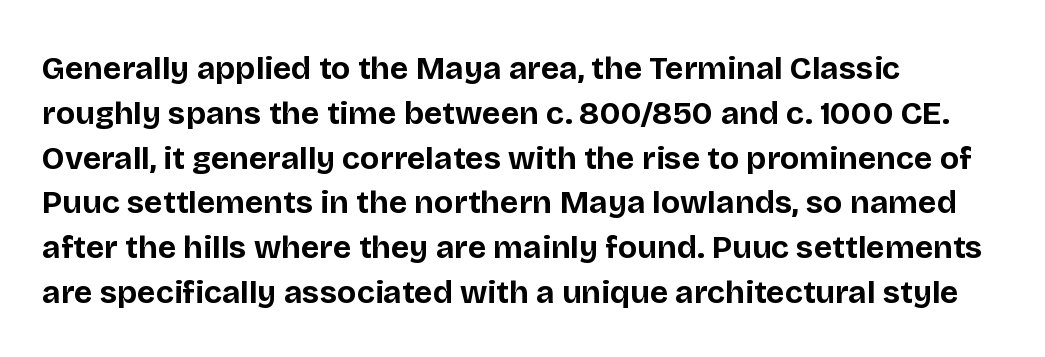
Q: Is the text bold? A: Yes.
Q: Is the text italic (slanted)? A: No, it is upright.
Q: Is the typeface a serif or a sans-serif typeface? A: Sans-serif.
Q: Is the text underlined? A: No.
Q: How is the paragraph aligned? A: Left-aligned.
Q: Is the spacing between letters normal or unusually wide? A: Normal.
Q: Is the spacing between lines tight, normal or loose? A: Normal.
Q: Width (condensed, normal, or wide)? A: Normal.
Q: Stroke contrast? A: Low.
Q: x-height? A: Large.
Q: Monospaced? A: No.
